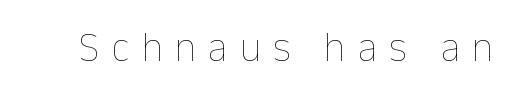
The image shows 41 px thin type, upright; set unusually wide letter spacing (+0.3 em), not underlined; low stroke contrast and a medium x-height.
